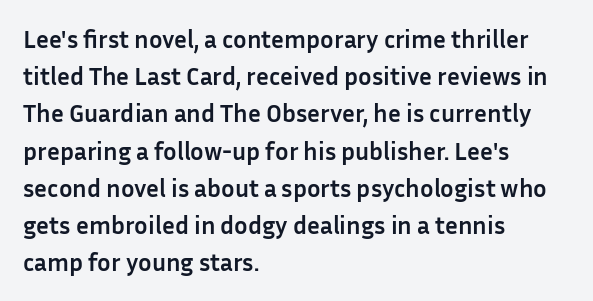
{"italic": "no", "bold": "yes", "underline": "no", "align": "left", "line_spacing": "normal", "line_spacing_ratio": 1.49, "letter_spacing": "normal", "letter_spacing_em": 0.0, "glyph_px": 25}
